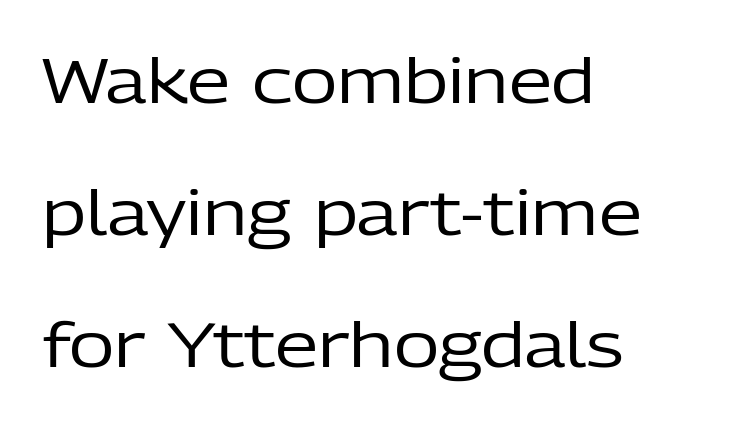
Q: Is the text bold? A: No.
Q: Is the text italic (slanted)? A: No, it is upright.
Q: Is the typeface a serif or a sans-serif typeface? A: Sans-serif.
Q: Is the text underlined? A: No.
Q: How is the paragraph aligned? A: Left-aligned.
Q: Is the spacing between letters normal or unusually wide? A: Normal.
Q: Is the spacing between lines tight, normal or loose? A: Loose.
Q: Width (condensed, normal, or wide)? A: Normal.
Q: Stroke contrast? A: Low.
Q: x-height? A: Medium.
Q: Monospaced? A: No.
